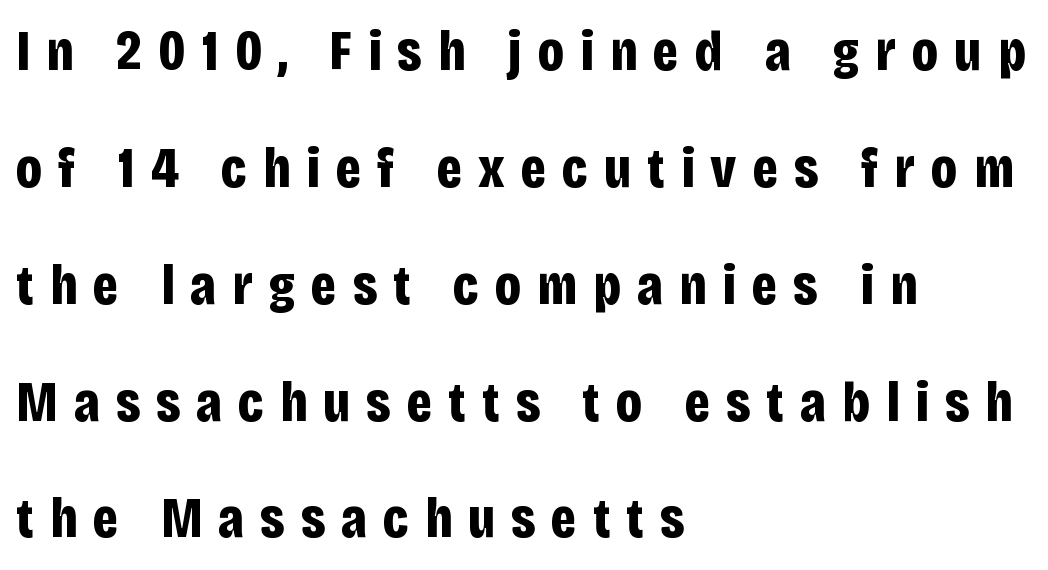
Q: Is the text bold? A: Yes.
Q: Is the text italic (slanted)? A: No, it is upright.
Q: Is the typeface a serif or a sans-serif typeface? A: Sans-serif.
Q: Is the text underlined? A: No.
Q: How is the paragraph aligned? A: Left-aligned.
Q: Is the spacing between letters normal or unusually wide? A: Unusually wide.
Q: Is the spacing between lines tight, normal or loose? A: Loose.
Q: Width (condensed, normal, or wide)? A: Condensed.
Q: Stroke contrast? A: Low.
Q: x-height? A: Large.
Q: Monospaced? A: No.
